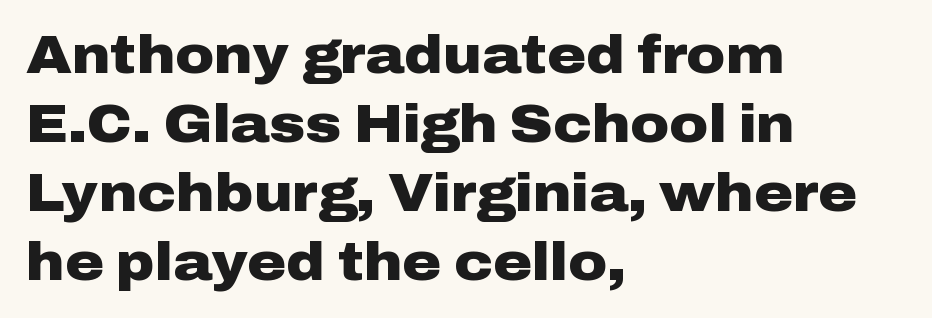
The image shows 53 px heavy, wide sans-serif type, upright; set left-aligned, normal line spacing (1.3x), normal letter spacing, not underlined; low stroke contrast and a medium x-height.
